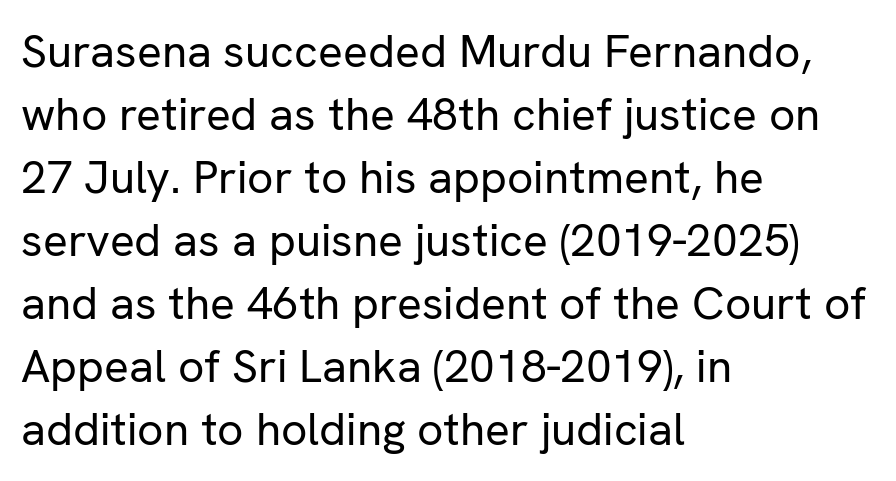
The ragged edge is on the right, which tells us the setting is flush left. The string is rendered with underlining switched off. This sample uses an upright cut, with every glyph sitting square on the baseline. Horizontal bands of white between lines are of average thickness.
